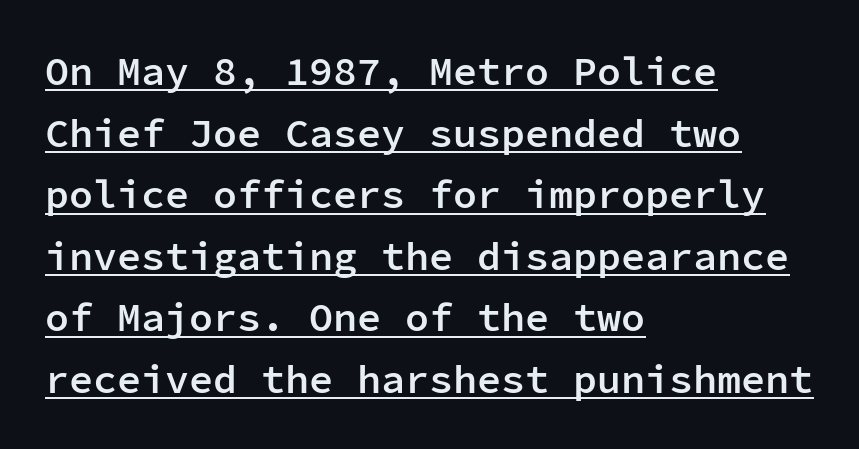
{"serif": "no", "italic": "no", "bold": "semi", "weight": "semibold", "width": "normal", "stroke_contrast": "low", "x_height": "medium", "monospaced": "yes", "underline": "yes", "align": "left", "line_spacing": "normal", "line_spacing_ratio": 1.54, "letter_spacing": "normal", "letter_spacing_em": 0.0, "glyph_px": 40}
